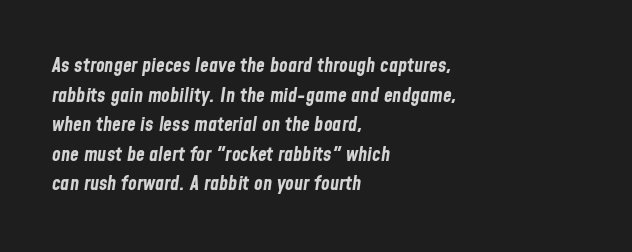
The image shows 20 px bold type, italic (leaning right); set left-aligned, normal line spacing (1.48x), normal letter spacing, not underlined.
